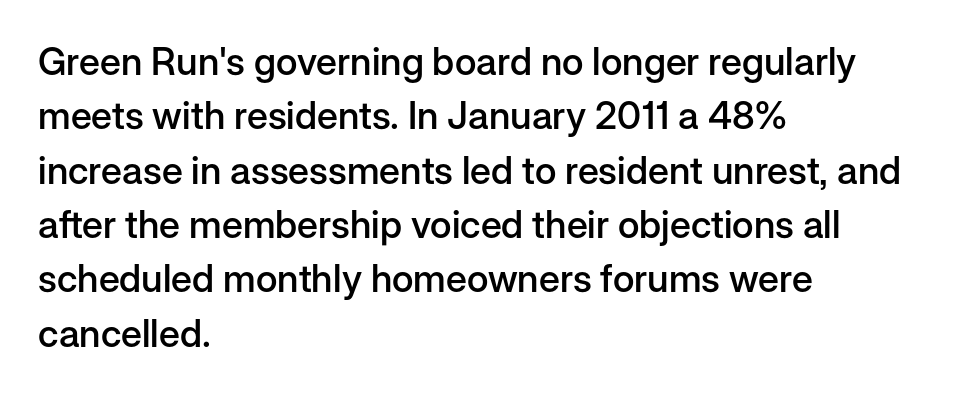
Q: Is the text bold? A: Semi-bold.
Q: Is the text italic (slanted)? A: No, it is upright.
Q: Is the typeface a serif or a sans-serif typeface? A: Sans-serif.
Q: Is the text underlined? A: No.
Q: How is the paragraph aligned? A: Left-aligned.
Q: Is the spacing between letters normal or unusually wide? A: Normal.
Q: Is the spacing between lines tight, normal or loose? A: Normal.
Q: Width (condensed, normal, or wide)? A: Normal.
Q: Stroke contrast? A: Low.
Q: x-height? A: Medium.
Q: Monospaced? A: No.
